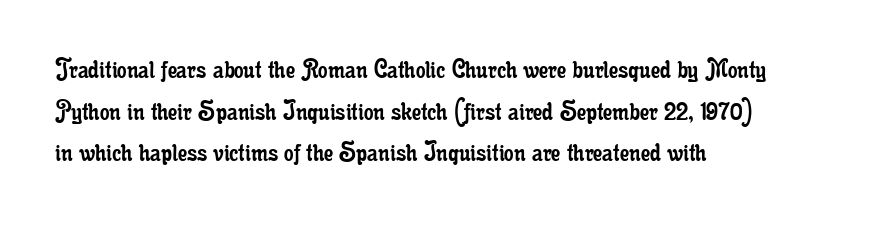
The image shows 30 px regular-weight, condensed serif type, upright; set left-aligned, normal line spacing (1.39x), normal letter spacing, not underlined; low stroke contrast and a small x-height.
